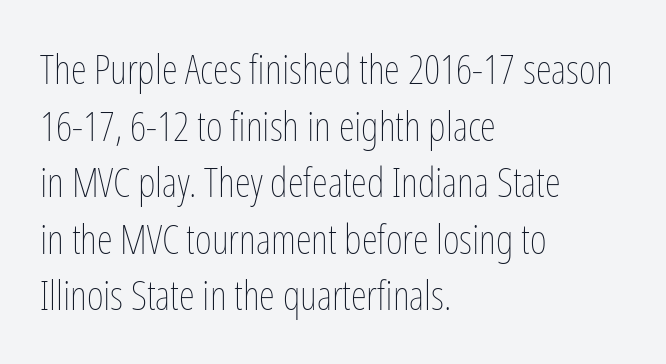
Q: Is the text bold? A: No.
Q: Is the text italic (slanted)? A: No, it is upright.
Q: Is the text underlined? A: No.
Q: How is the paragraph aligned? A: Left-aligned.
Q: Is the spacing between letters normal or unusually wide? A: Normal.
Q: Is the spacing between lines tight, normal or loose? A: Normal.
Q: Width (condensed, normal, or wide)? A: Condensed.
Q: Stroke contrast? A: Low.
Q: x-height? A: Medium.
Q: Monospaced? A: No.
